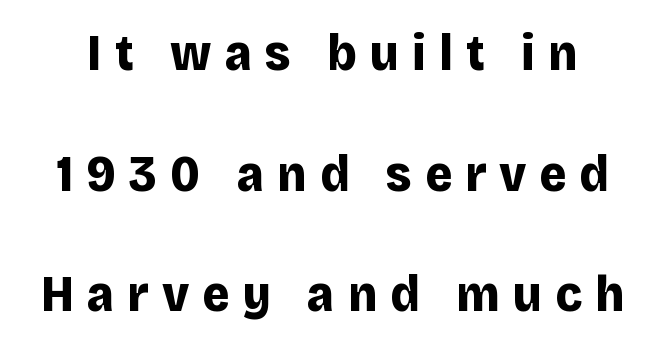
{"serif": "no", "italic": "no", "bold": "yes", "weight": "bold", "width": "normal", "stroke_contrast": "low", "x_height": "large", "monospaced": "no", "underline": "no", "line_spacing": "loose", "line_spacing_ratio": 2.32, "letter_spacing": "wide", "letter_spacing_em": 0.25, "glyph_px": 52}
